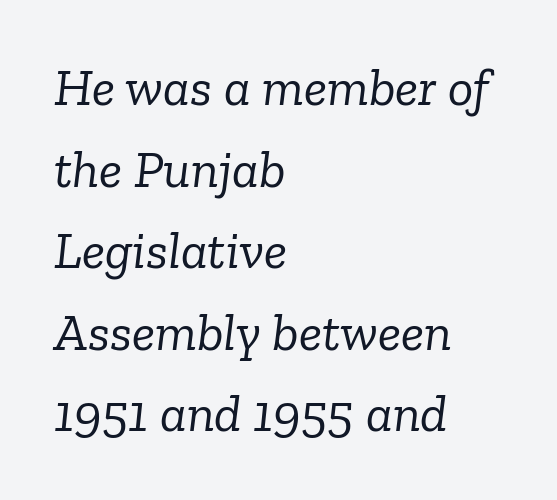
Q: Is the text bold? A: No.
Q: Is the text italic (slanted)? A: Yes, it leans right by about 6 degrees.
Q: Is the typeface a serif or a sans-serif typeface? A: Serif.
Q: Is the text underlined? A: No.
Q: How is the paragraph aligned? A: Left-aligned.
Q: Is the spacing between letters normal or unusually wide? A: Normal.
Q: Is the spacing between lines tight, normal or loose? A: Normal.
Q: Width (condensed, normal, or wide)? A: Normal.
Q: Stroke contrast? A: Low.
Q: x-height? A: Medium.
Q: Monospaced? A: No.
